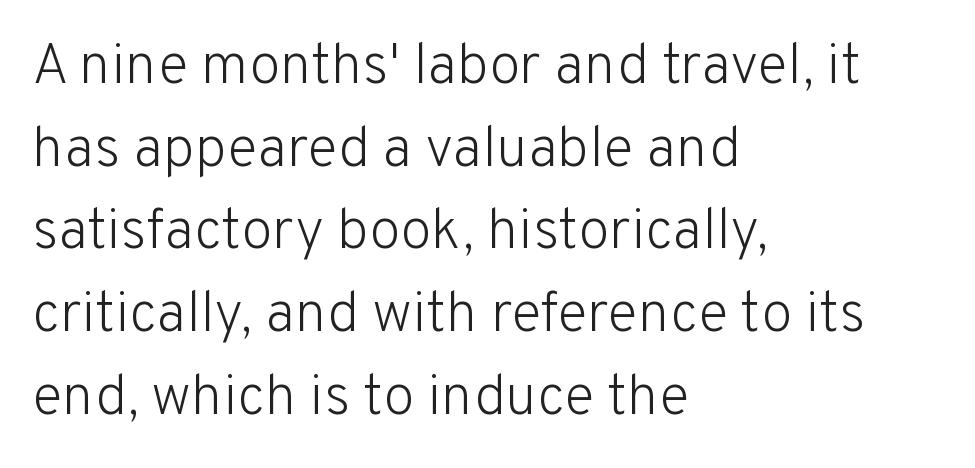
The image shows 57 px light sans-serif type, upright; set left-aligned, normal line spacing (1.45x), normal letter spacing, not underlined; low stroke contrast and a medium x-height.
